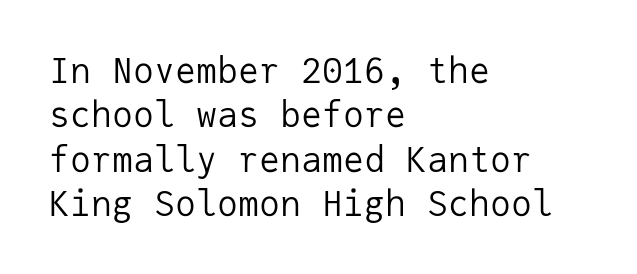
The font is comparable to plain body text, perhaps lighter. Regular leading. A typesetter would call this monospace, since all characters share one set width. Short note: letters normally spaced. The type sits square on the baseline with zero lean.
